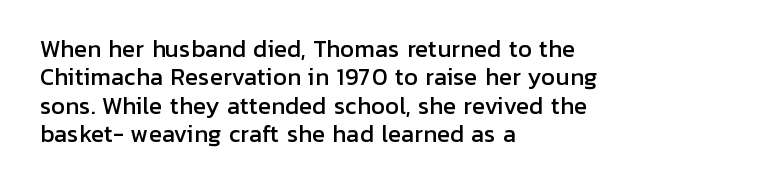
Does extra space separate the letters? No, they use regular spacing. Rows of type keep a routine distance in the vertical direction. Descender tails drop into unmarked territory. No italicization has been applied; the sample stays upright.
